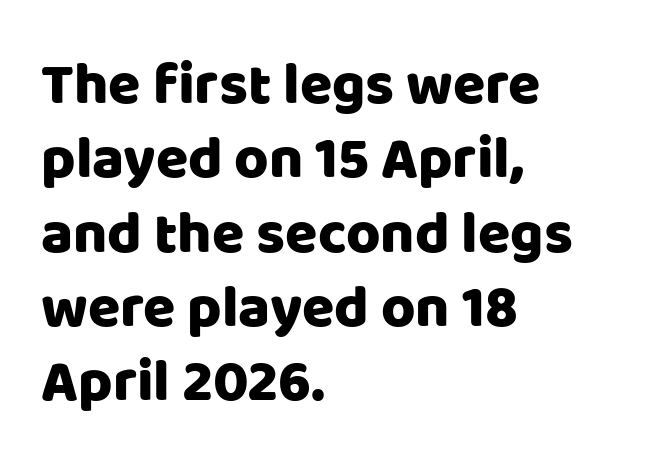
Q: Is the text italic (slanted)? A: No, it is upright.
Q: Is the typeface a serif or a sans-serif typeface? A: Sans-serif.
Q: Is the text underlined? A: No.
Q: How is the paragraph aligned? A: Left-aligned.
Q: Is the spacing between letters normal or unusually wide? A: Normal.
Q: Is the spacing between lines tight, normal or loose? A: Normal.
Q: Width (condensed, normal, or wide)? A: Normal.
Q: Stroke contrast? A: Low.
Q: x-height? A: Large.
Q: Monospaced? A: No.
